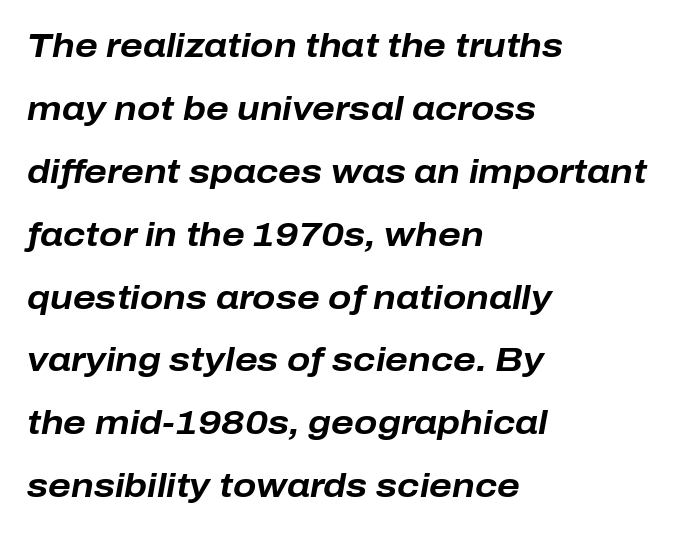
{"italic": "yes", "lean": "right", "slant_degrees": 10, "bold": "yes", "weight": "bold", "width": "normal", "stroke_contrast": "low", "x_height": "medium", "monospaced": "no", "underline": "no", "align": "left", "line_spacing_ratio": 1.85, "letter_spacing": "normal", "letter_spacing_em": 0.0, "glyph_px": 34}
